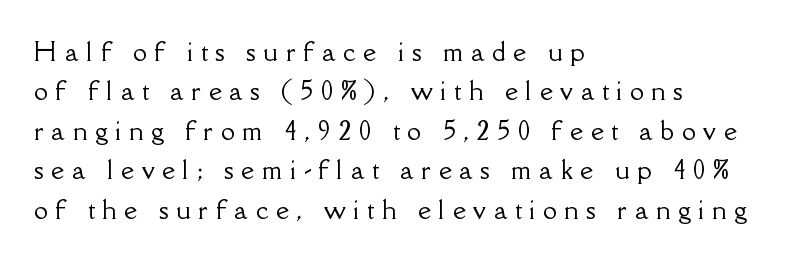
Q: Is the text italic (slanted)? A: No, it is upright.
Q: Is the text underlined? A: No.
Q: How is the paragraph aligned? A: Left-aligned.
Q: Is the spacing between letters normal or unusually wide? A: Unusually wide.
Q: Is the spacing between lines tight, normal or loose? A: Normal.
